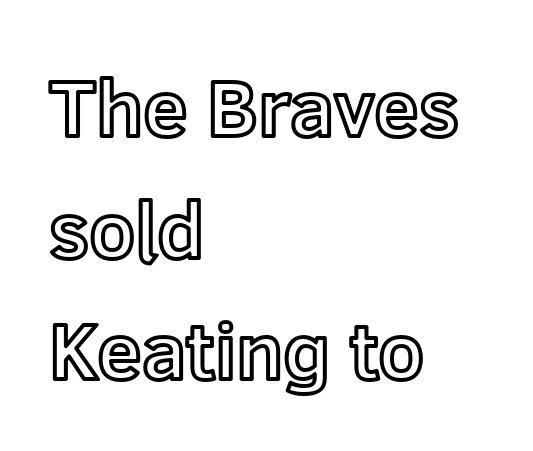
The image shows 80 px text type, upright; set left-aligned, normal line spacing (1.52x), normal letter spacing, not underlined; a medium x-height.
